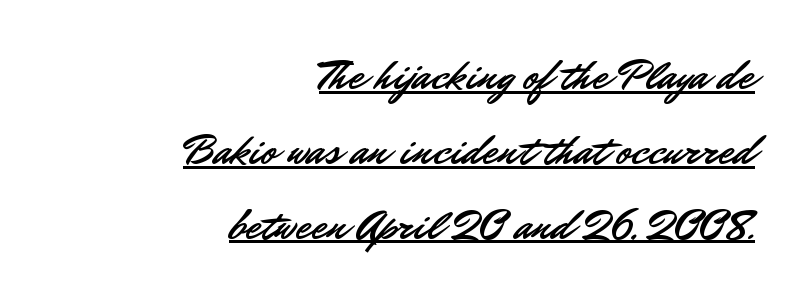
{"serif": "no", "width": "normal", "stroke_contrast": "low", "x_height": "small", "monospaced": "no", "underline": "yes", "align": "right", "line_spacing": "normal", "line_spacing_ratio": 1.7, "letter_spacing": "normal", "letter_spacing_em": 0.0, "glyph_px": 44}
